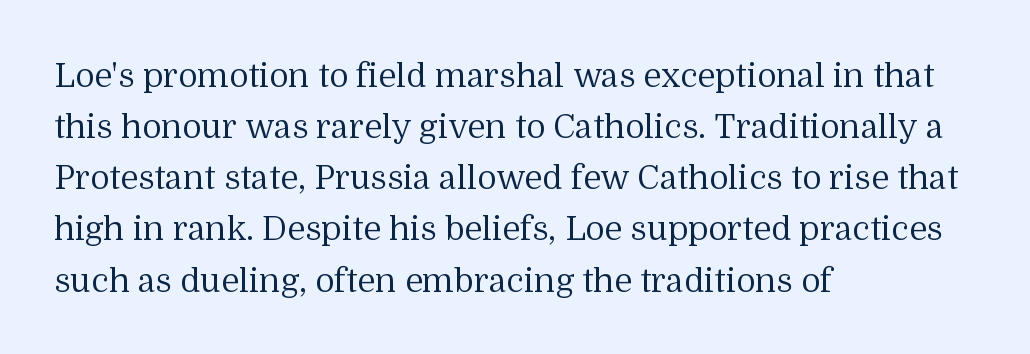
The leading is moderate, giving the passage an even texture. Nobody drew a line under any word here. Character widths vary here, with narrow letters taking less room than wide ones. The characters display serif detailing at their extremities.
